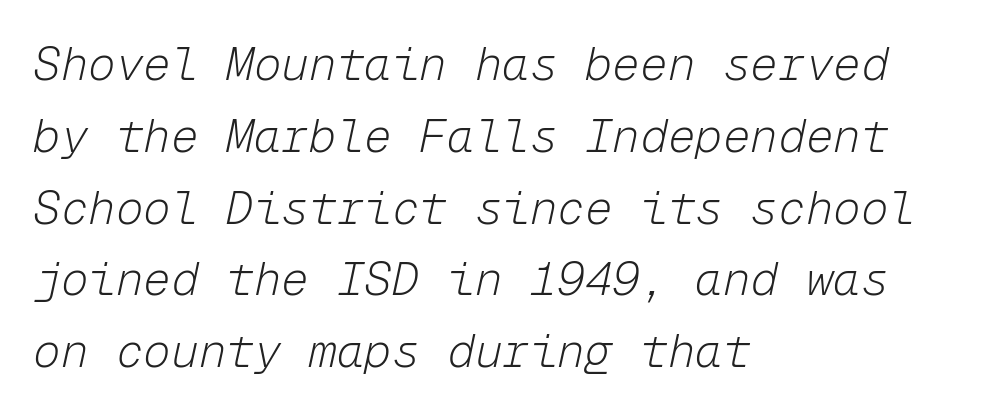
Q: Is the text bold? A: No.
Q: Is the text italic (slanted)? A: Yes, it leans right by about 12 degrees.
Q: Is the text underlined? A: No.
Q: How is the paragraph aligned? A: Left-aligned.
Q: Is the spacing between letters normal or unusually wide? A: Normal.
Q: Is the spacing between lines tight, normal or loose? A: Normal.
Q: Width (condensed, normal, or wide)? A: Normal.
Q: Stroke contrast? A: Low.
Q: x-height? A: Medium.
Q: Monospaced? A: Yes.
